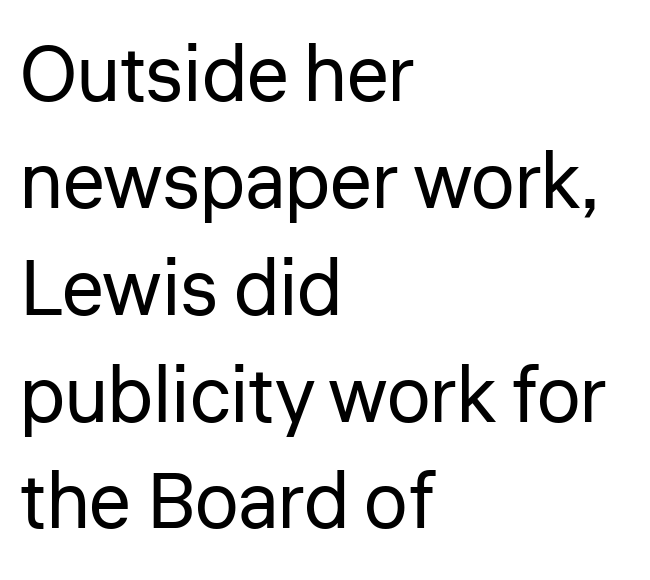
The image shows 78 px regular-weight sans-serif type, upright; set left-aligned, normal line spacing (1.37x), normal letter spacing, not underlined; low stroke contrast and a medium x-height.
